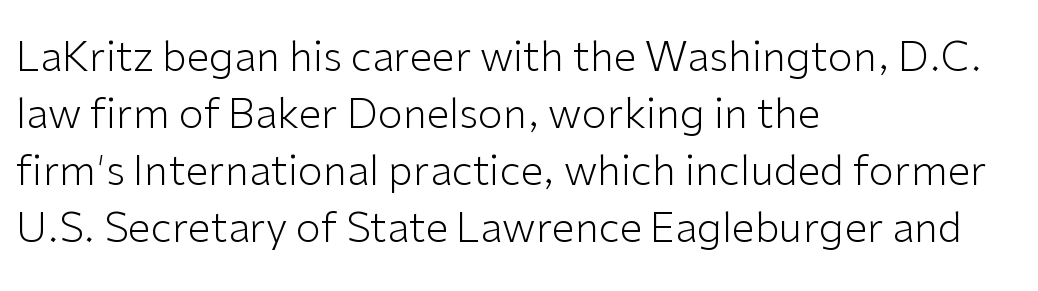
{"serif": "no", "italic": "no", "bold": "no", "weight": "light", "width": "normal", "stroke_contrast": "low", "x_height": "medium", "monospaced": "no", "underline": "no", "align": "left", "line_spacing": "normal", "line_spacing_ratio": 1.39, "letter_spacing": "normal", "letter_spacing_em": 0.0, "glyph_px": 41}
